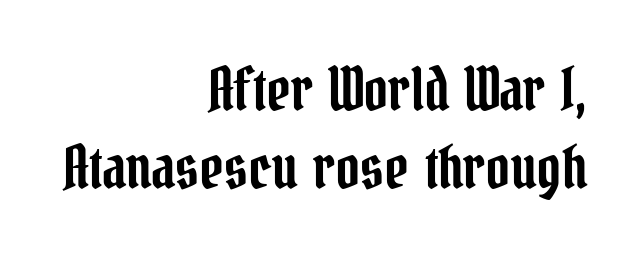
Is the letter spacing exaggerated? No — it looks like the ordinary default. Serifs: yes, visible at the terminals of the letterforms. Quick note: not italic, upright. One-word summary of the alignment: right.
